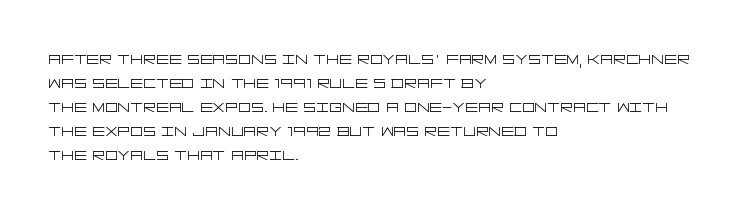
Descenders are the only things crossing below the line. Letters have the restrained weight of plain body copy at most. Where is the straight margin? On the left. Between one letter and the next there's only the usual sliver of space.
